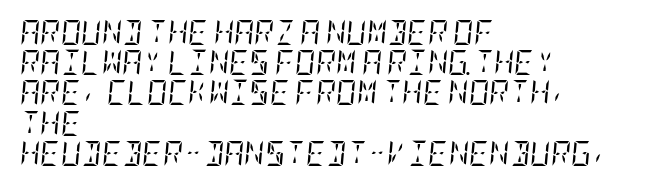
{"italic": "yes", "lean": "right", "slant_degrees": 5, "bold": "no", "underline": "no", "align": "left", "line_spacing_ratio": 1.21, "letter_spacing": "normal", "letter_spacing_em": 0.0, "glyph_px": 25}
